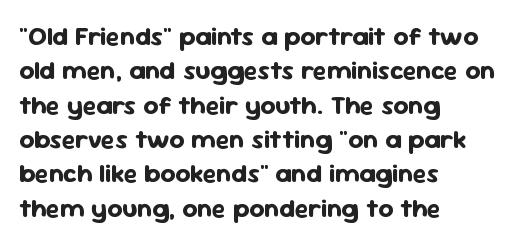
Words appear dense and cohesive because spacing is normal. Typeset ragged right — the left edge is the straight one. This sample keeps an unexceptional amount of space between lines. A clean baseline with only descenders dipping below it. Notice how thick the strokes are: this is what a full bold looks like. This is the regular roman posture of the typeface.
